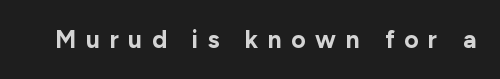
Q: Is the text bold? A: Yes.
Q: Is the text italic (slanted)? A: No, it is upright.
Q: Is the text underlined? A: No.
Q: Is the spacing between letters normal or unusually wide? A: Unusually wide.
